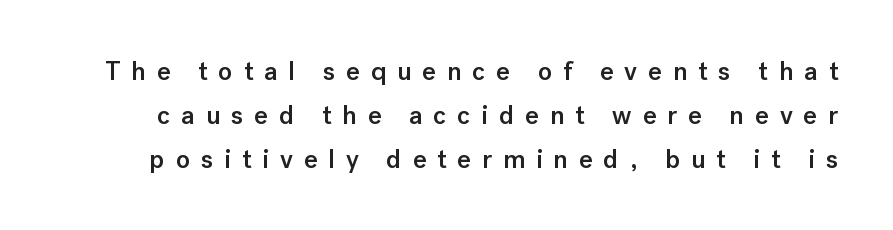
The image shows 26 px text type, upright; set normal line spacing (1.69x), unusually wide letter spacing (+0.42 em), not underlined.
